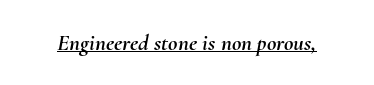
{"italic": "yes", "lean": "right", "slant_degrees": 10, "underline": "yes", "letter_spacing": "normal", "letter_spacing_em": 0.0, "glyph_px": 23}
